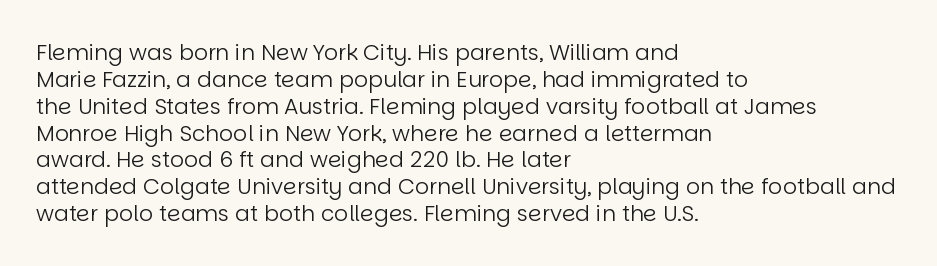
Q: Is the text bold? A: No.
Q: Is the text italic (slanted)? A: No, it is upright.
Q: Is the text underlined? A: No.
Q: How is the paragraph aligned? A: Left-aligned.
Q: Is the spacing between letters normal or unusually wide? A: Normal.
